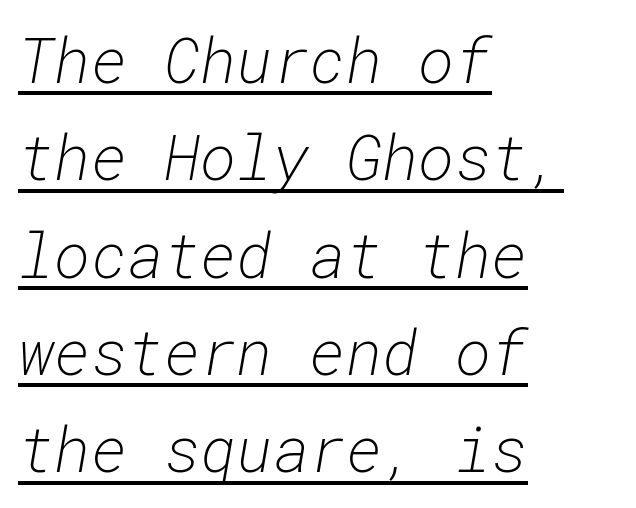
{"italic": "yes", "lean": "right", "slant_degrees": 10, "bold": "no", "weight": "light", "width": "normal", "stroke_contrast": "low", "x_height": "medium", "monospaced": "yes", "underline": "yes", "align": "left", "line_spacing": "normal", "line_spacing_ratio": 1.57, "letter_spacing": "normal", "letter_spacing_em": 0.0, "glyph_px": 62}
